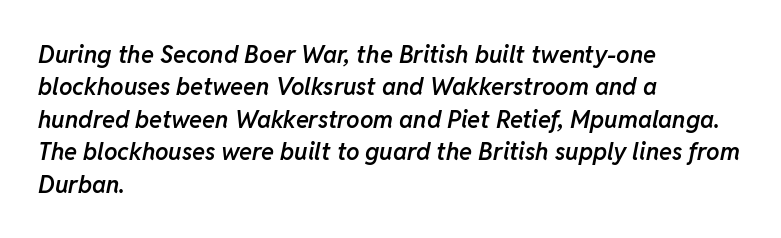
{"italic": "yes", "lean": "right", "slant_degrees": 11, "bold": "semi", "underline": "no", "align": "left", "line_spacing": "normal", "line_spacing_ratio": 1.35, "letter_spacing": "normal", "letter_spacing_em": 0.0, "glyph_px": 24}
